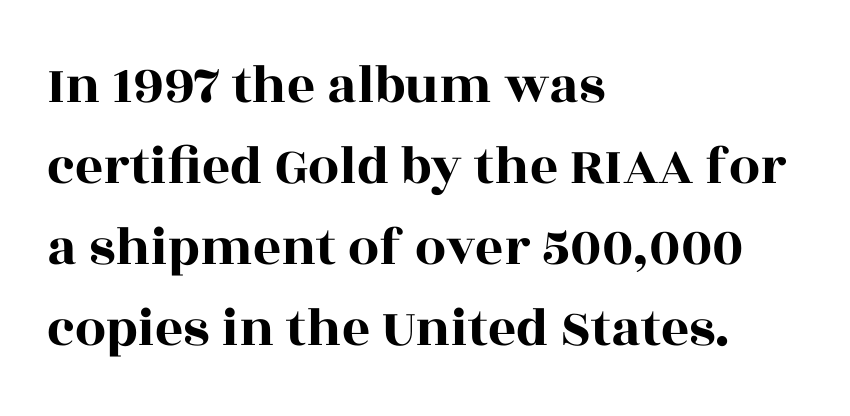
Q: Is the text italic (slanted)? A: No, it is upright.
Q: Is the typeface a serif or a sans-serif typeface? A: Serif.
Q: Is the text underlined? A: No.
Q: How is the paragraph aligned? A: Left-aligned.
Q: Is the spacing between letters normal or unusually wide? A: Normal.
Q: Is the spacing between lines tight, normal or loose? A: Normal.
Q: Width (condensed, normal, or wide)? A: Wide.
Q: x-height? A: Large.
Q: Monospaced? A: No.
